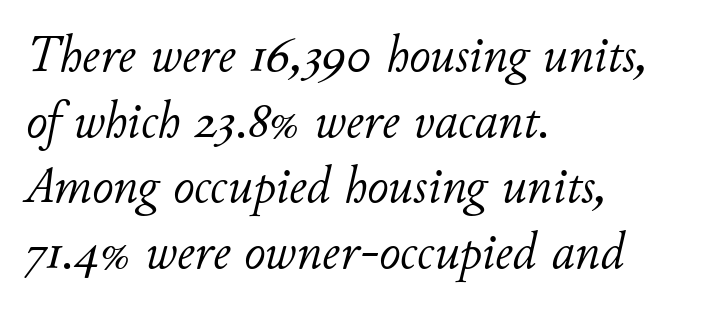
The image shows 52 px light type, italic (leaning right); set left-aligned, normal line spacing (1.26x), normal letter spacing, not underlined; low stroke contrast and a small x-height.
